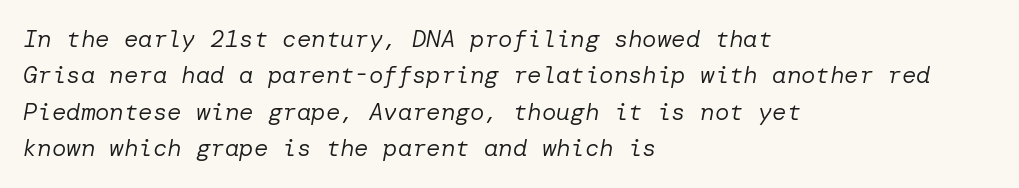
The image shows 24 px text type, italic (leaning right); set left-aligned, normal line spacing (1.52x), normal letter spacing, not underlined.
